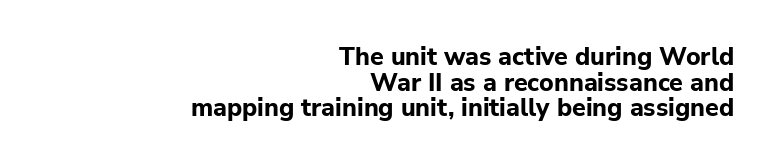
The image shows 25 px bold type, upright; set right-aligned, tight line spacing (1.03x), normal letter spacing, not underlined.
